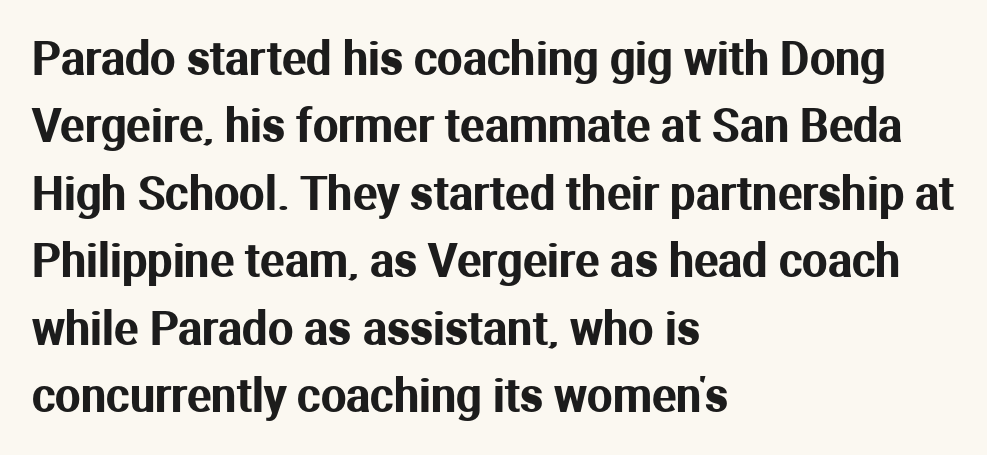
Q: Is the text italic (slanted)? A: No, it is upright.
Q: Is the typeface a serif or a sans-serif typeface? A: Sans-serif.
Q: Is the text underlined? A: No.
Q: How is the paragraph aligned? A: Left-aligned.
Q: Is the spacing between letters normal or unusually wide? A: Normal.
Q: Is the spacing between lines tight, normal or loose? A: Normal.
Q: Width (condensed, normal, or wide)? A: Normal.
Q: Stroke contrast? A: Medium.
Q: x-height? A: Medium.
Q: Monospaced? A: No.
